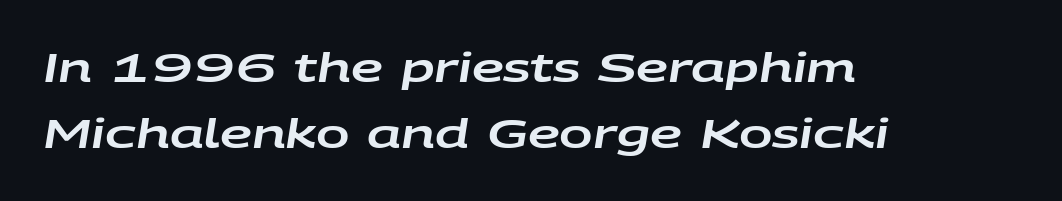
Q: Is the text italic (slanted)? A: Yes, it leans right by about 9 degrees.
Q: Is the text underlined? A: No.
Q: How is the paragraph aligned? A: Left-aligned.
Q: Is the spacing between letters normal or unusually wide? A: Normal.
Q: Is the spacing between lines tight, normal or loose? A: Normal.
Q: Width (condensed, normal, or wide)? A: Wide.
Q: Stroke contrast? A: Low.
Q: x-height? A: Large.
Q: Monospaced? A: No.
